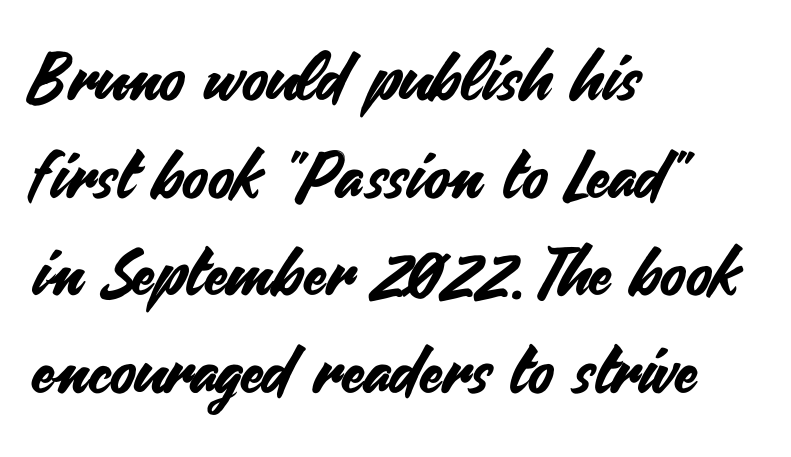
The image shows 66 px sans-serif type; set left-aligned, normal line spacing (1.48x), normal letter spacing, not underlined; medium stroke contrast and a small x-height.
